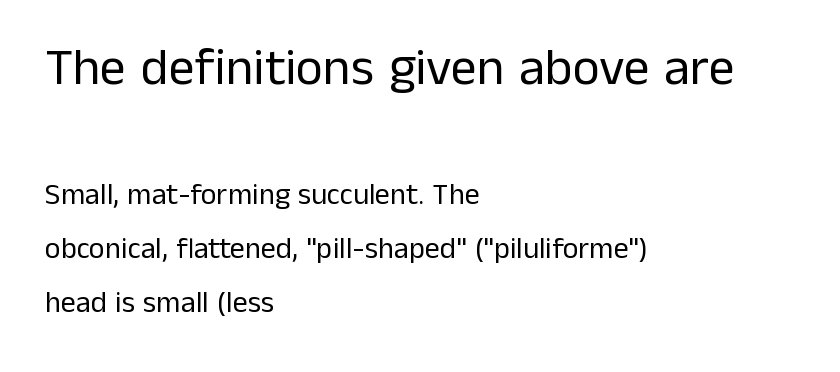
{"serif": "no", "italic": "no", "bold": "no", "weight": "regular", "width": "normal", "stroke_contrast": "low", "x_height": "medium", "monospaced": "no", "underline": "no", "align": "left", "line_spacing_ratio": 1.81, "letter_spacing": "normal", "letter_spacing_em": 0.0, "larger_block": "first", "size_ratio": 1.73, "glyph_px": 52}
